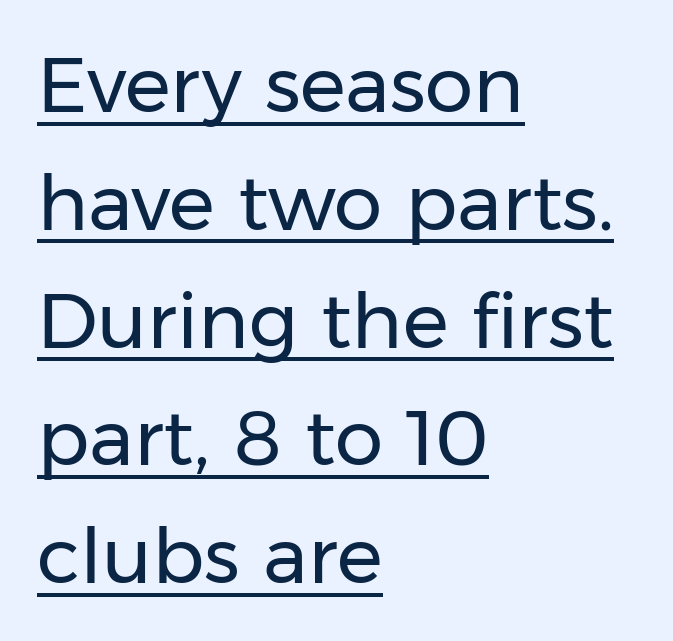
The image shows 77 px regular-weight sans-serif type, upright; set left-aligned, normal line spacing (1.53x), normal letter spacing, underlined; low stroke contrast and a medium x-height.
